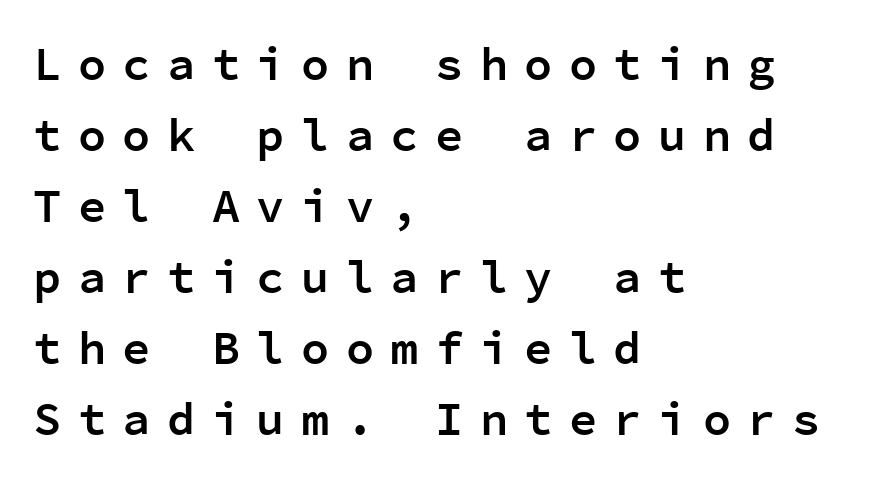
The image shows 47 px semibold sans-serif type, upright, monospaced; set left-aligned, normal line spacing (1.51x), unusually wide letter spacing (+0.35 em), not underlined; low stroke contrast and a medium x-height.
